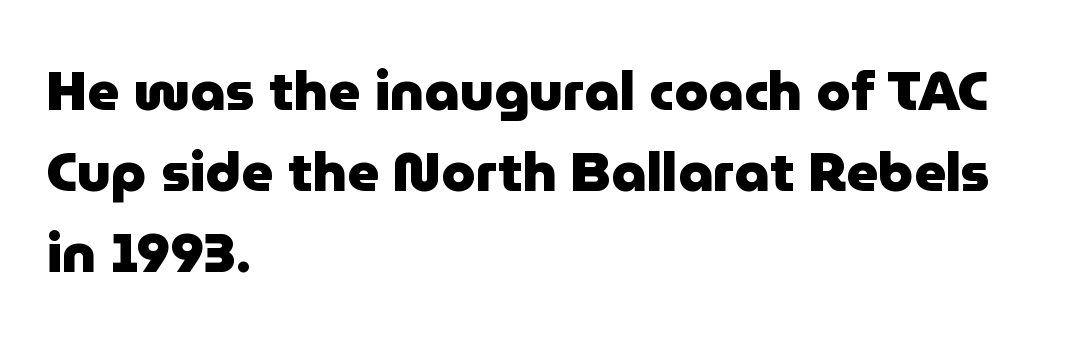
Q: Is the text bold? A: Yes.
Q: Is the text italic (slanted)? A: No, it is upright.
Q: Is the typeface a serif or a sans-serif typeface? A: Sans-serif.
Q: Is the text underlined? A: No.
Q: How is the paragraph aligned? A: Left-aligned.
Q: Is the spacing between letters normal or unusually wide? A: Normal.
Q: Is the spacing between lines tight, normal or loose? A: Normal.
Q: Width (condensed, normal, or wide)? A: Normal.
Q: Stroke contrast? A: Low.
Q: x-height? A: Medium.
Q: Monospaced? A: No.
